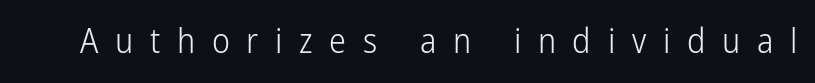
{"serif": "no", "italic": "no", "bold": "no", "weight": "light", "width": "condensed", "stroke_contrast": "low", "x_height": "medium", "monospaced": "no", "underline": "no", "letter_spacing": "wide", "letter_spacing_em": 0.49, "glyph_px": 34}
